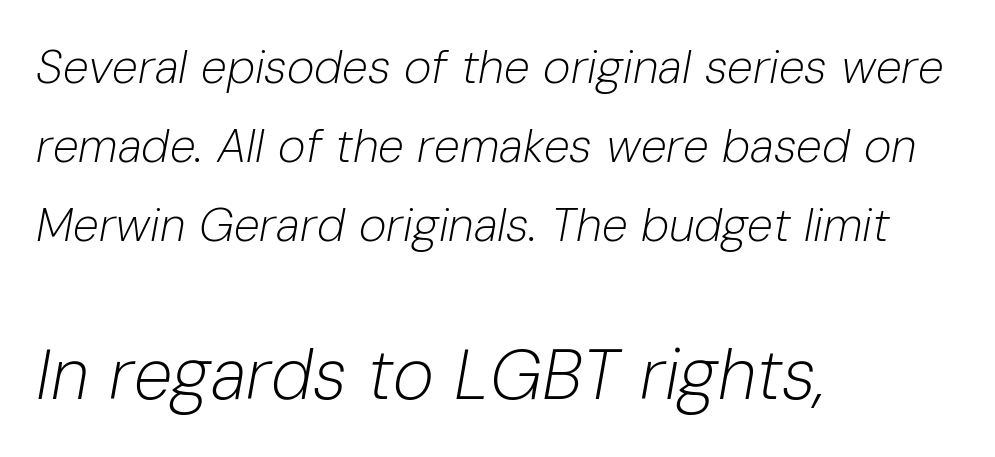
{"italic": "yes", "lean": "right", "slant_degrees": 10, "bold": "no", "weight": "light", "width": "normal", "stroke_contrast": "low", "x_height": "medium", "monospaced": "no", "underline": "no", "align": "left", "line_spacing": "normal", "line_spacing_ratio": 1.68, "letter_spacing": "normal", "letter_spacing_em": 0.0, "larger_block": "second", "size_ratio": 1.49, "glyph_px": 70}
